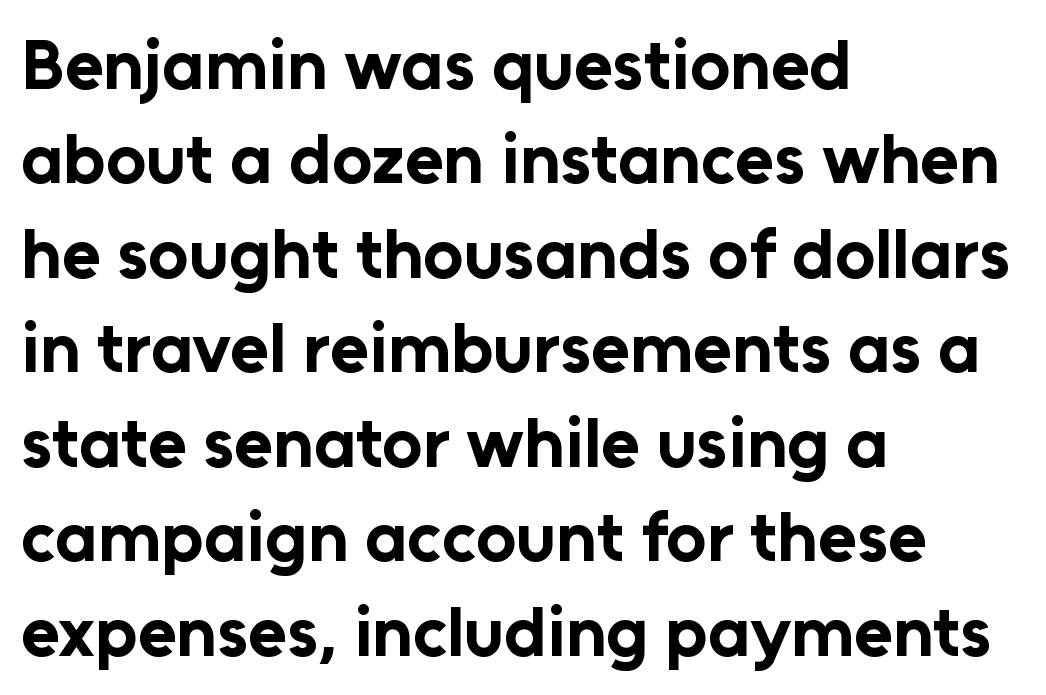
The setting favours the left margin, as ordinary paragraphs usually do. The letters stand upright; this is a roman face. Decoration check: the copy has no underline. Compared with typical body copy, the letter spacing here is the same.
